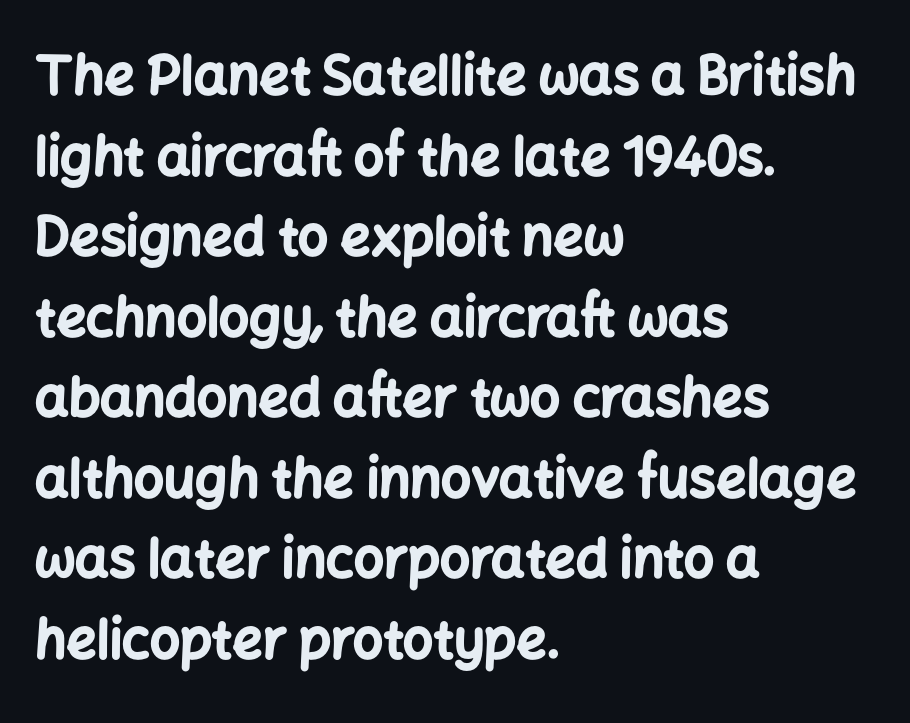
Q: Is the text bold? A: Yes.
Q: Is the text italic (slanted)? A: No, it is upright.
Q: Is the typeface a serif or a sans-serif typeface? A: Sans-serif.
Q: Is the text underlined? A: No.
Q: How is the paragraph aligned? A: Left-aligned.
Q: Is the spacing between letters normal or unusually wide? A: Normal.
Q: Is the spacing between lines tight, normal or loose? A: Normal.
Q: Width (condensed, normal, or wide)? A: Normal.
Q: Stroke contrast? A: Low.
Q: x-height? A: Medium.
Q: Monospaced? A: No.
